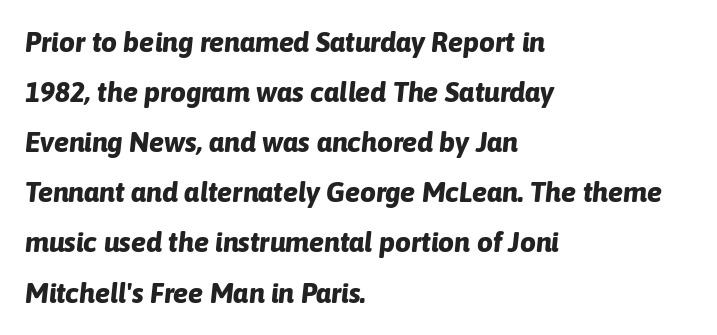
Q: Is the text bold? A: Yes.
Q: Is the text italic (slanted)? A: Yes, it leans right by about 6 degrees.
Q: Is the text underlined? A: No.
Q: How is the paragraph aligned? A: Left-aligned.
Q: Is the spacing between letters normal or unusually wide? A: Normal.
Q: Width (condensed, normal, or wide)? A: Normal.
Q: Stroke contrast? A: Low.
Q: x-height? A: Medium.
Q: Monospaced? A: No.
